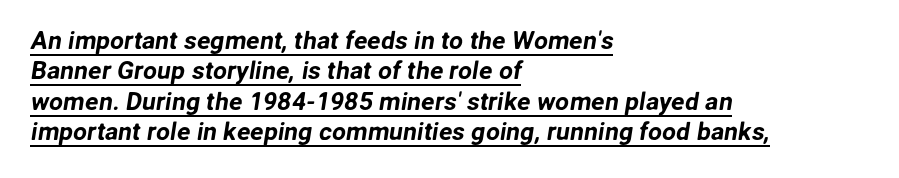
This rendering leaves character spacing at its baseline value. Line starts are locked; line ends wander. Quick note: underline on.
